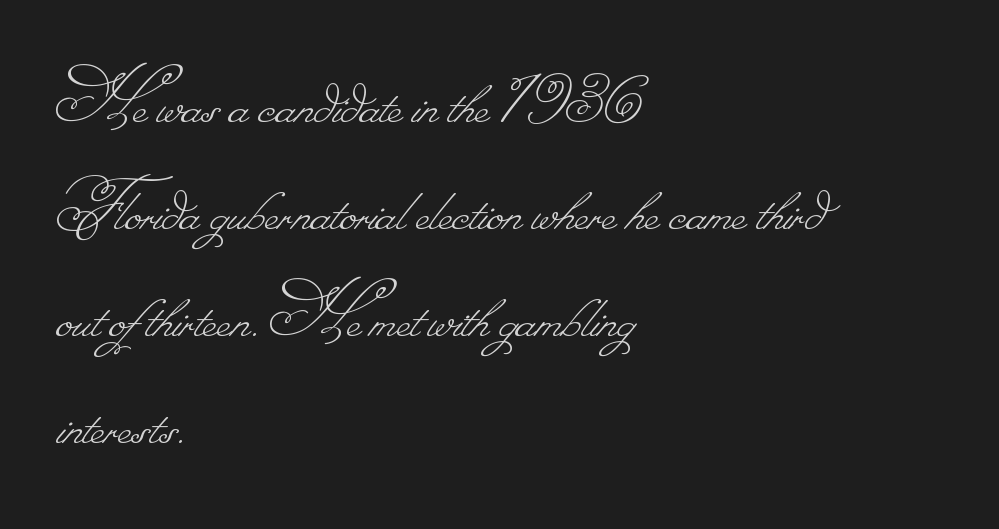
The image shows 77 px thin type; set left-aligned, normal line spacing (1.39x), normal letter spacing, not underlined; low stroke contrast.
